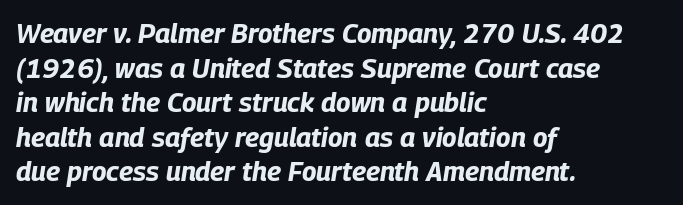
The image shows 27 px bold type, italic (leaning right); set left-aligned, normal line spacing (1.28x), normal letter spacing, not underlined.
